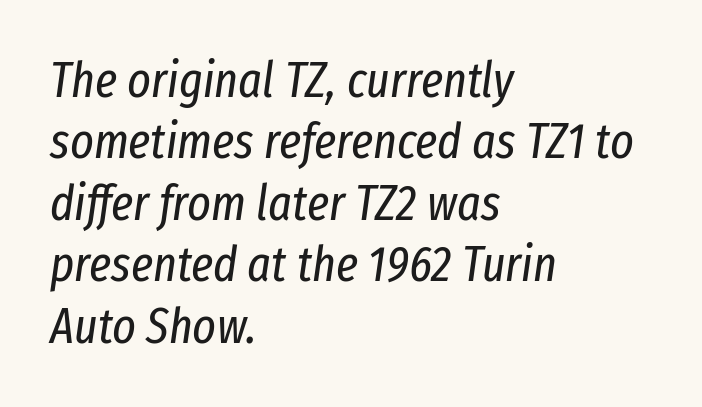
Q: Is the text bold? A: No.
Q: Is the text italic (slanted)? A: Yes, it leans right by about 8 degrees.
Q: Is the text underlined? A: No.
Q: How is the paragraph aligned? A: Left-aligned.
Q: Is the spacing between letters normal or unusually wide? A: Normal.
Q: Width (condensed, normal, or wide)? A: Condensed.
Q: Stroke contrast? A: Low.
Q: x-height? A: Medium.
Q: Monospaced? A: No.
